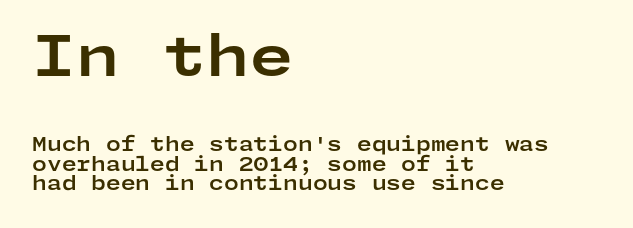
Q: Is the text bold? A: Yes.
Q: Is the text italic (slanted)? A: No, it is upright.
Q: Is the typeface a serif or a sans-serif typeface? A: Sans-serif.
Q: Is the text underlined? A: No.
Q: How is the paragraph aligned? A: Left-aligned.
Q: Is the spacing between letters normal or unusually wide? A: Normal.
Q: Is the spacing between lines tight, normal or loose? A: Tight.
Q: Which block of text is set in a larger size, the first (top) or the second (bottom)? A: The first (top) one.
Q: Width (condensed, normal, or wide)? A: Wide.
Q: Stroke contrast? A: Low.
Q: x-height? A: Medium.
